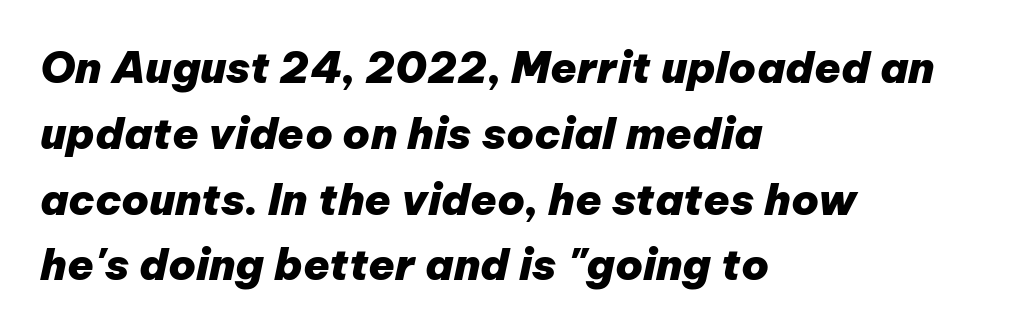
The image shows 43 px heavy type, italic (leaning right); set left-aligned, normal line spacing (1.53x), normal letter spacing, not underlined; low stroke contrast and a medium x-height.
